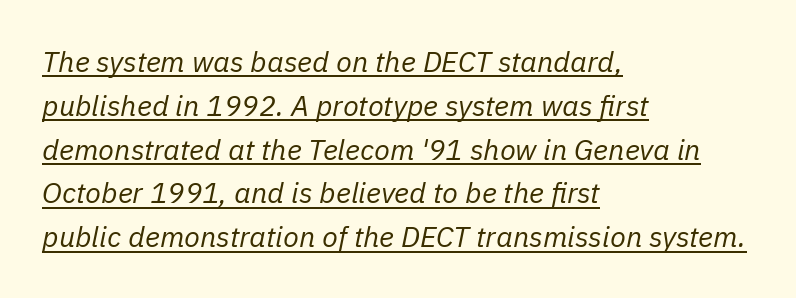
{"italic": "yes", "lean": "right", "slant_degrees": 11, "bold": "no", "weight": "regular", "width": "normal", "stroke_contrast": "low", "x_height": "medium", "monospaced": "no", "underline": "yes", "align": "left", "line_spacing": "normal", "line_spacing_ratio": 1.51, "letter_spacing": "normal", "letter_spacing_em": 0.0, "glyph_px": 29}
